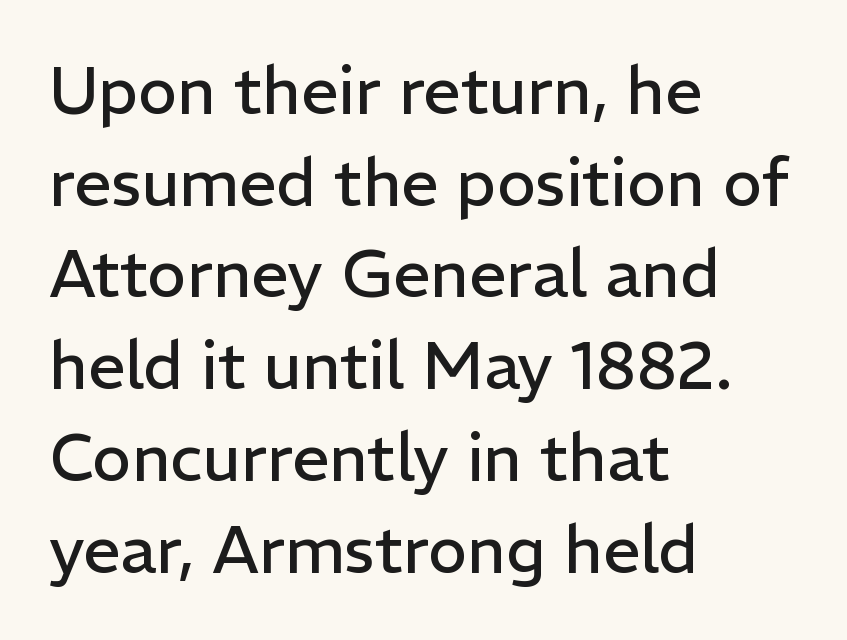
This rendering uses left alignment, leaving the right contour irregular. Look at the tracking — it's just the regular setting, nothing added. Unlike a traditional serif, this face leaves its strokes unadorned. If you drew a line through each stem, it would be perfectly vertical.
